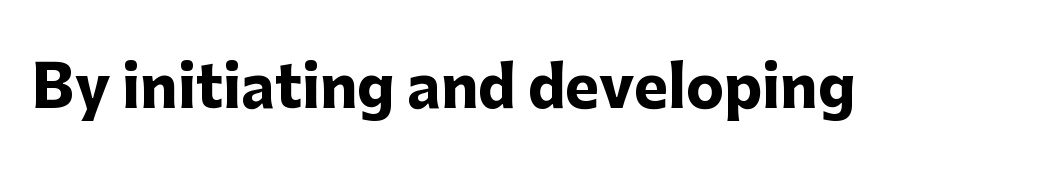
Q: Is the text bold? A: Yes.
Q: Is the text italic (slanted)? A: No, it is upright.
Q: Is the typeface a serif or a sans-serif typeface? A: Sans-serif.
Q: Is the text underlined? A: No.
Q: Is the spacing between letters normal or unusually wide? A: Normal.
Q: Width (condensed, normal, or wide)? A: Normal.
Q: Stroke contrast? A: Low.
Q: x-height? A: Medium.
Q: Monospaced? A: No.
